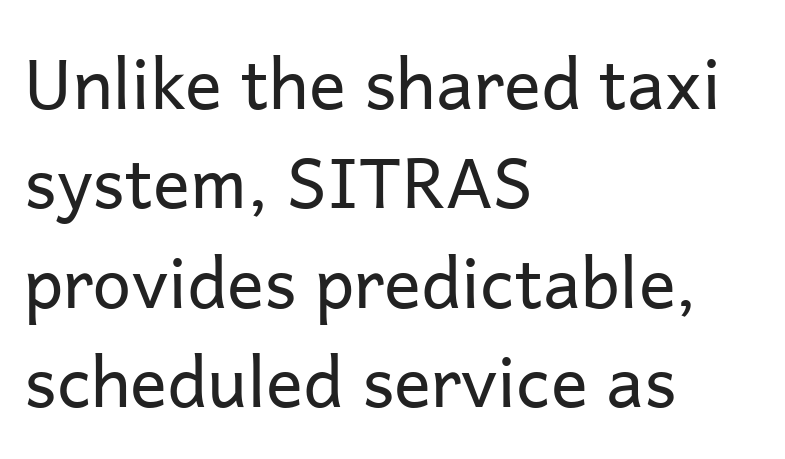
{"serif": "no", "italic": "no", "bold": "no", "weight": "regular", "width": "normal", "stroke_contrast": "low", "x_height": "medium", "monospaced": "no", "underline": "no", "align": "left", "line_spacing": "normal", "line_spacing_ratio": 1.44, "letter_spacing": "normal", "letter_spacing_em": 0.0, "glyph_px": 69}
